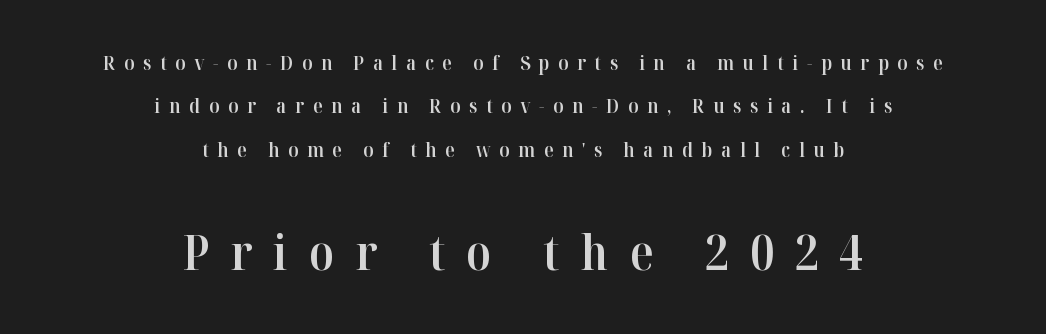
{"serif": "yes", "italic": "no", "bold": "semi", "weight": "semibold", "width": "normal", "stroke_contrast": "high", "x_height": "medium", "monospaced": "no", "underline": "no", "align": "center", "line_spacing": "loose", "line_spacing_ratio": 2.17, "letter_spacing": "wide", "letter_spacing_em": 0.43, "larger_block": "second", "size_ratio": 2.45, "glyph_px": 49}
